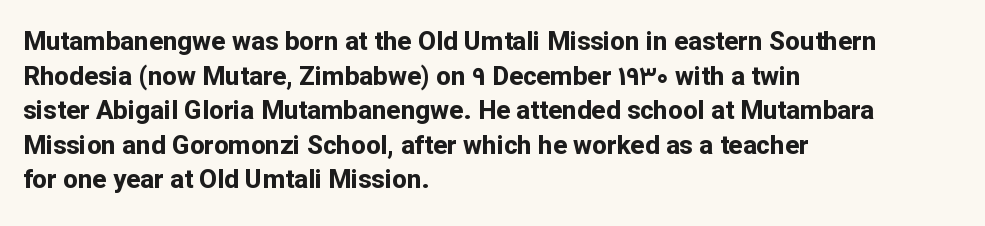
{"italic": "no", "bold": "yes", "underline": "no", "align": "left", "line_spacing": "normal", "line_spacing_ratio": 1.33, "letter_spacing": "normal", "letter_spacing_em": 0.0, "glyph_px": 26}
